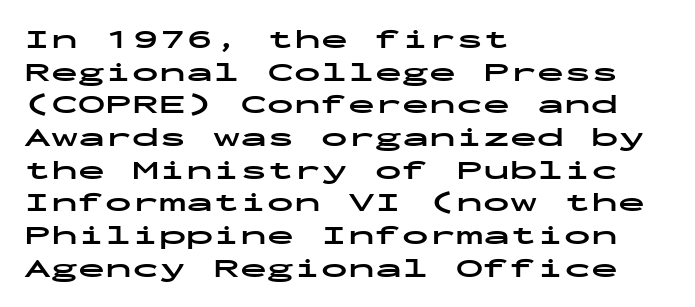
The image shows 27 px bold type, upright; set left-aligned, line spacing 1.21x, normal letter spacing, not underlined.
